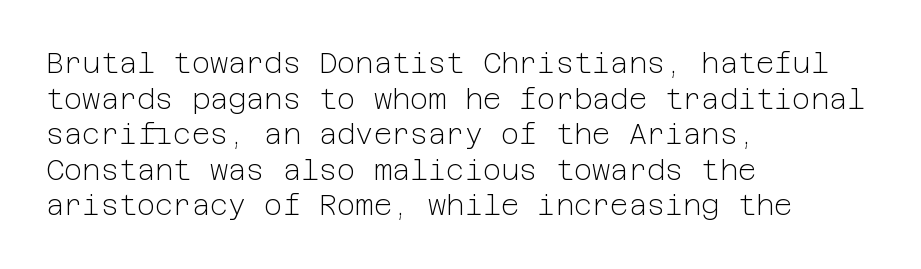
{"serif": "no", "italic": "no", "bold": "no", "weight": "light", "width": "normal", "stroke_contrast": "low", "x_height": "medium", "underline": "no", "align": "left", "line_spacing": "normal", "line_spacing_ratio": 1.27, "letter_spacing": "normal", "letter_spacing_em": 0.0, "glyph_px": 28}
